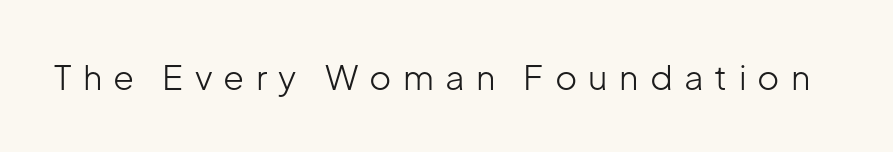
Here the designer chose a conventional face with non-uniform glyph widths. Only glyphs here, with clear space below each row. The letters stand straight up with perfectly vertical stems. The face looks like a standard text weight, possibly lighter. These lines have a slow, spaced-out rhythm from letter to letter. The glyphs in this specimen are sans serif.
